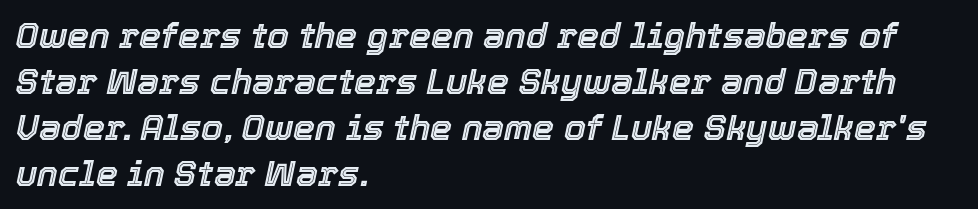
Observe the ordinary spacing: letters are neighbours, not strangers. Words float on clear page, feet unadorned. The axis of the letterforms is tilted away from vertical. The rendering uses natural spacing where letterforms have individual widths.
